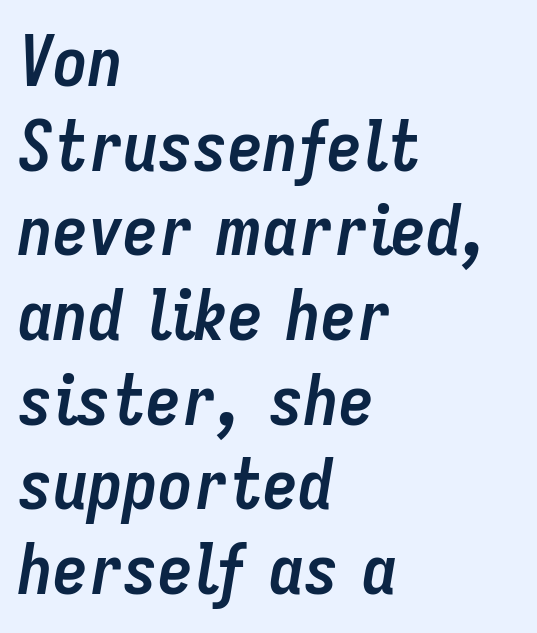
Line starts are locked; line ends wander. Do the characters align in a grid? No, the font is proportional. Style check: oblique. The face used here has the dense, thick strokes of a bold. Is the letter spacing exaggerated? No — it looks like the ordinary default. The string is rendered with underlining switched off.
